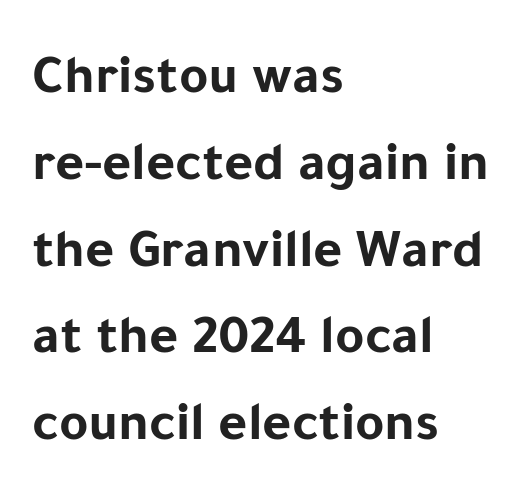
Every letter is thick-stroked: bold, no question. This is the regular roman posture of the typeface. No extra tracking has been applied to these lines. What's the leading like? Ordinary, nothing unusual. Character widths vary here, with narrow letters taking less room than wide ones. The setting favours the left margin, as ordinary paragraphs usually do.
